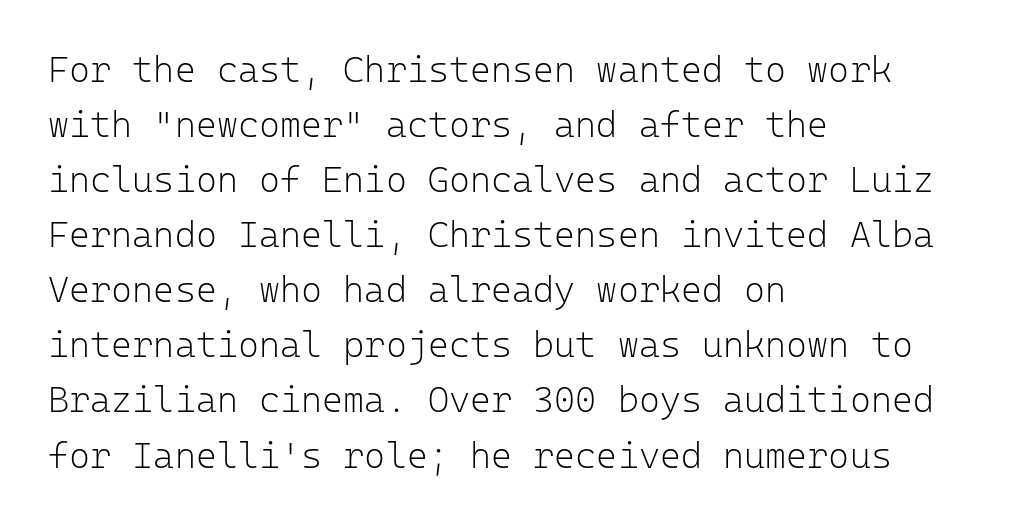
Q: Is the text bold? A: No.
Q: Is the text italic (slanted)? A: No, it is upright.
Q: Is the typeface a serif or a sans-serif typeface? A: Sans-serif.
Q: Is the text underlined? A: No.
Q: How is the paragraph aligned? A: Left-aligned.
Q: Is the spacing between letters normal or unusually wide? A: Normal.
Q: Is the spacing between lines tight, normal or loose? A: Normal.
Q: Width (condensed, normal, or wide)? A: Normal.
Q: Stroke contrast? A: Low.
Q: x-height? A: Medium.
Q: Monospaced? A: Yes.
